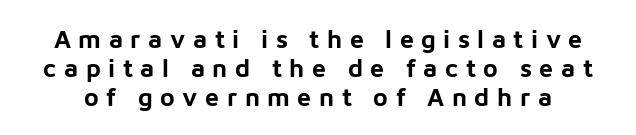
The image shows 25 px bold type, upright; set line spacing 1.16x, unusually wide letter spacing (+0.3 em), not underlined.
